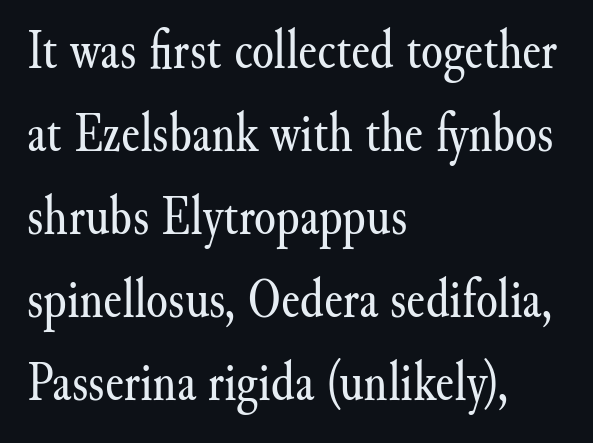
The characters display serif detailing at their extremities. Each new line begins a customary step beneath the previous one. One-word summary of the alignment: left. Check the space under the baseline: it is left empty. This sample has the flowing, uneven cadence of proportional lettering.
